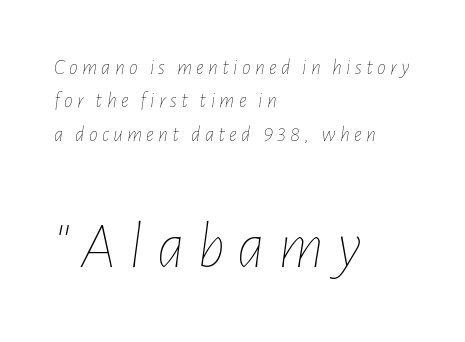
Leading matches the norm, producing a regular column. The ragged edge is on the right, which tells us the setting is flush left. Small over large — that's the arrangement of the two blocks here. Character widths vary here, with narrow letters taking less room than wide ones. Nobody drew a line under any word here.
